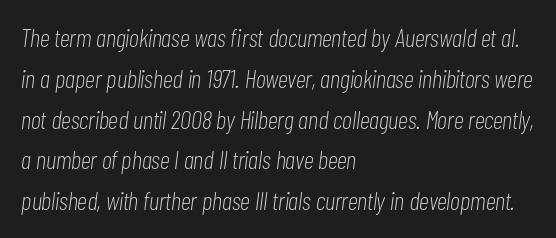
{"italic": "yes", "lean": "right", "slant_degrees": 7, "bold": "no", "underline": "no", "align": "left", "line_spacing": "normal", "line_spacing_ratio": 1.57, "letter_spacing": "normal", "letter_spacing_em": 0.0, "glyph_px": 26}
